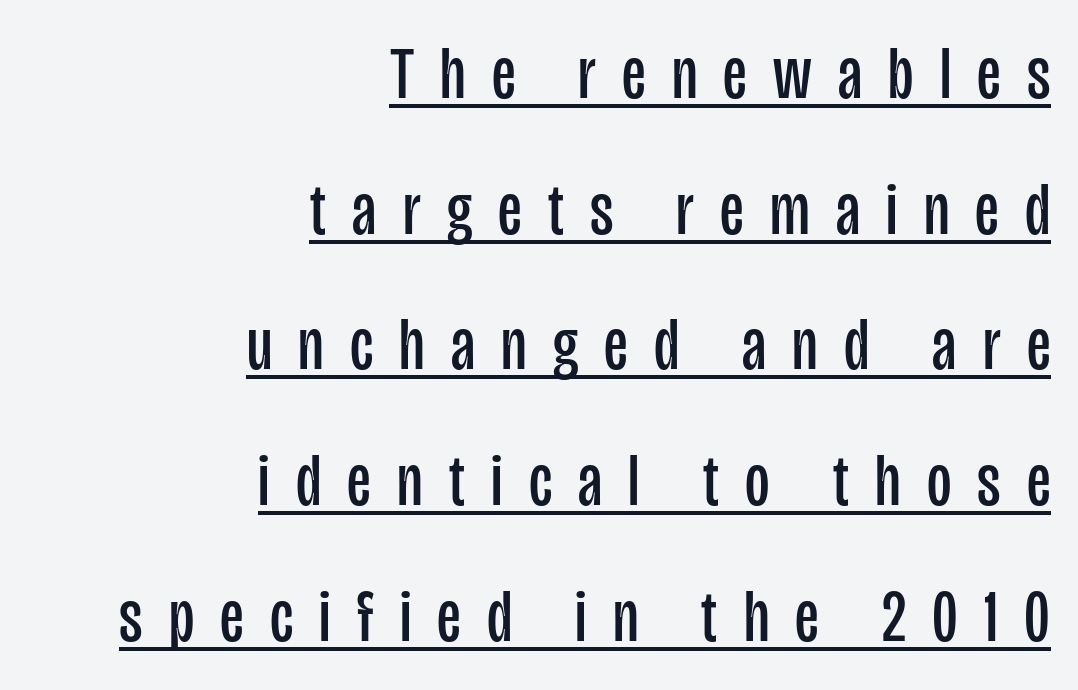
The image shows 75 px regular-weight, condensed sans-serif type, upright; set right-aligned, line spacing 1.81x, unusually wide letter spacing (+0.35 em), underlined; low stroke contrast and a large x-height.
